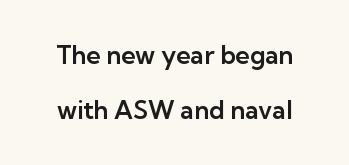
Q: Is the text italic (slanted)? A: No, it is upright.
Q: Is the text underlined? A: No.
Q: Is the spacing between letters normal or unusually wide? A: Normal.
Q: Is the spacing between lines tight, normal or loose? A: Loose.
